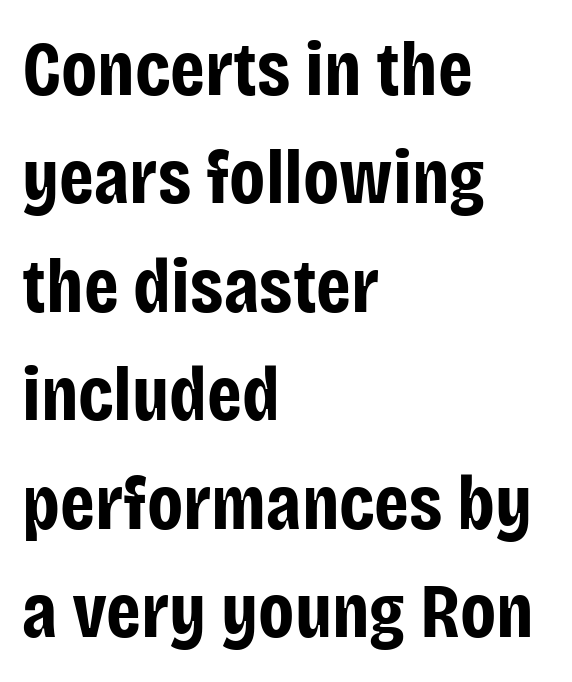
Q: Is the text bold? A: Yes.
Q: Is the text italic (slanted)? A: No, it is upright.
Q: Is the typeface a serif or a sans-serif typeface? A: Sans-serif.
Q: Is the text underlined? A: No.
Q: How is the paragraph aligned? A: Left-aligned.
Q: Is the spacing between letters normal or unusually wide? A: Normal.
Q: Is the spacing between lines tight, normal or loose? A: Normal.
Q: Width (condensed, normal, or wide)? A: Condensed.
Q: Stroke contrast? A: Low.
Q: x-height? A: Large.
Q: Monospaced? A: No.
